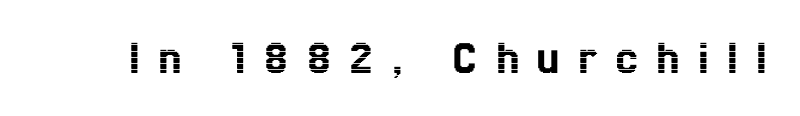
{"italic": "no", "width": "condensed", "x_height": "medium", "monospaced": "no", "underline": "no", "letter_spacing": "wide", "letter_spacing_em": 0.38, "glyph_px": 49}
